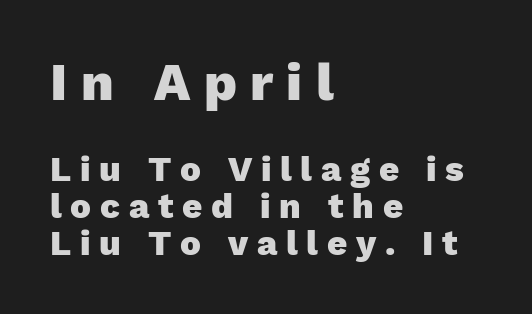
{"serif": "no", "italic": "no", "bold": "yes", "weight": "heavy", "width": "normal", "stroke_contrast": "low", "x_height": "medium", "monospaced": "no", "underline": "no", "align": "left", "line_spacing": "tight", "line_spacing_ratio": 1.05, "letter_spacing": "wide", "letter_spacing_em": 0.25, "larger_block": "first", "size_ratio": 1.51, "glyph_px": 53}
